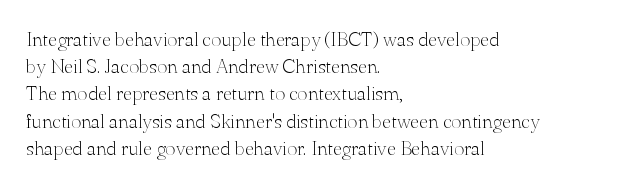
{"italic": "no", "bold": "no", "underline": "no", "align": "left", "line_spacing": "normal", "line_spacing_ratio": 1.36, "letter_spacing": "normal", "letter_spacing_em": 0.0, "glyph_px": 20}
